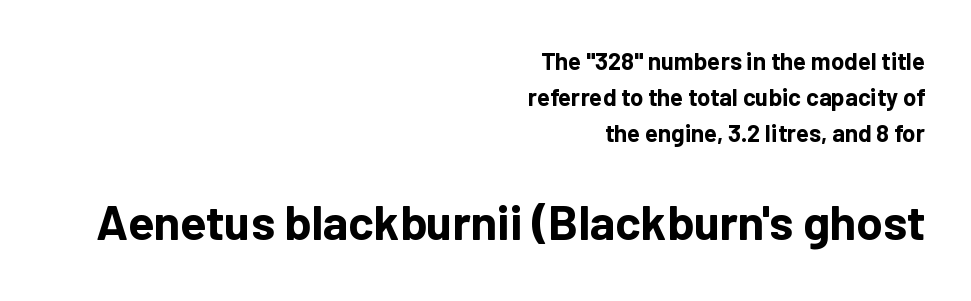
Q: Is the text bold? A: Yes.
Q: Is the text italic (slanted)? A: No, it is upright.
Q: Is the typeface a serif or a sans-serif typeface? A: Sans-serif.
Q: Is the text underlined? A: No.
Q: How is the paragraph aligned? A: Right-aligned.
Q: Is the spacing between letters normal or unusually wide? A: Normal.
Q: Is the spacing between lines tight, normal or loose? A: Normal.
Q: Which block of text is set in a larger size, the first (top) or the second (bottom)? A: The second (bottom) one.
Q: Width (condensed, normal, or wide)? A: Normal.
Q: Stroke contrast? A: Low.
Q: x-height? A: Medium.
Q: Monospaced? A: No.
